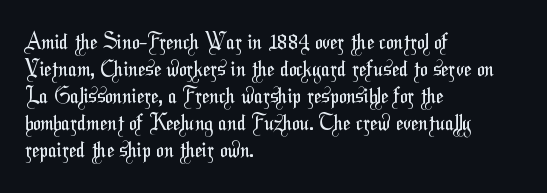
The image shows 21 px text type; set left-aligned, normal line spacing (1.29x), normal letter spacing, not underlined.
